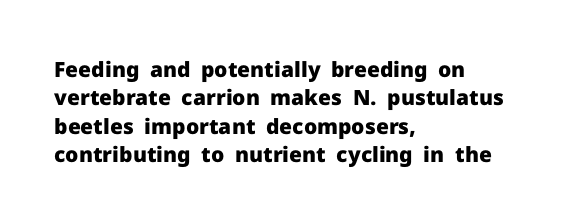
{"italic": "no", "bold": "yes", "underline": "no", "align": "left", "line_spacing": "normal", "line_spacing_ratio": 1.35, "letter_spacing": "normal", "letter_spacing_em": 0.0, "glyph_px": 21}
